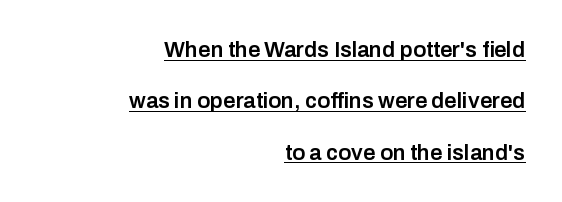
{"italic": "no", "bold": "semi", "underline": "yes", "align": "right", "line_spacing": "loose", "line_spacing_ratio": 2.33, "letter_spacing": "normal", "letter_spacing_em": 0.0, "glyph_px": 22}
